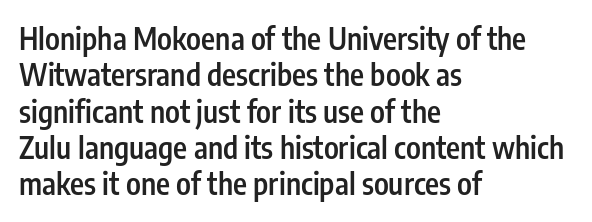
Its strokes are somewhat broadened, the hallmark of semibold type. Letter spacing: default. Characters remain perfectly vertical along every line. Typeset ragged right — the left edge is the straight one.
